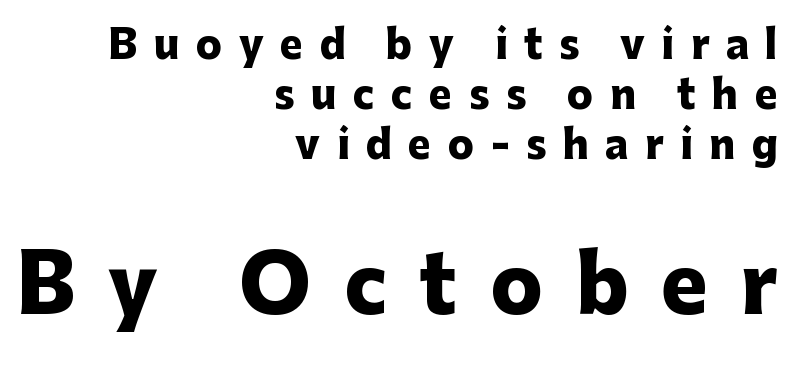
The image shows 78 px heavy sans-serif type, upright; set right-aligned, normal line spacing (1.28x), unusually wide letter spacing (+0.42 em), not underlined; the second (bottom) block is 2.0x larger; low stroke contrast and a medium x-height.
